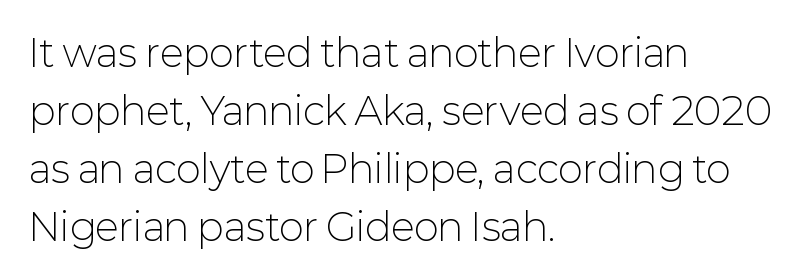
{"serif": "no", "italic": "no", "bold": "no", "weight": "light", "width": "normal", "stroke_contrast": "low", "x_height": "medium", "monospaced": "no", "underline": "no", "align": "left", "line_spacing": "normal", "line_spacing_ratio": 1.53, "letter_spacing": "normal", "letter_spacing_em": 0.0, "glyph_px": 38}
